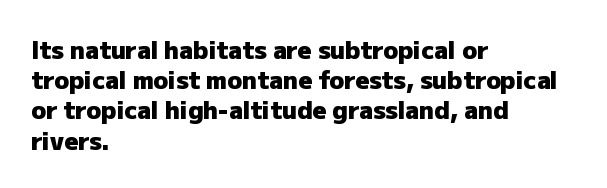
The image shows 24 px bold type, upright; set left-aligned, normal line spacing (1.26x), normal letter spacing, not underlined.
